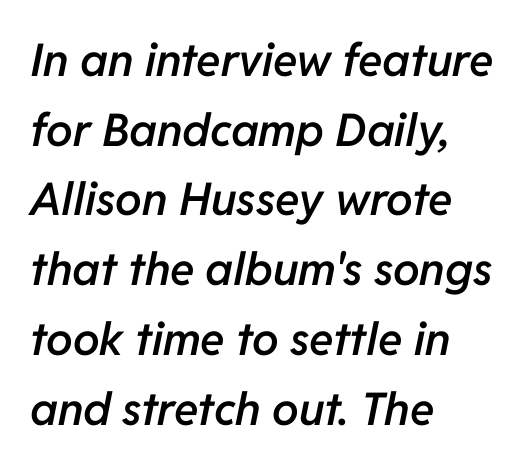
{"italic": "yes", "lean": "right", "slant_degrees": 11, "bold": "semi", "weight": "semibold", "width": "normal", "stroke_contrast": "low", "x_height": "medium", "monospaced": "no", "underline": "no", "align": "left", "line_spacing": "normal", "line_spacing_ratio": 1.55, "letter_spacing": "normal", "letter_spacing_em": 0.0, "glyph_px": 45}
